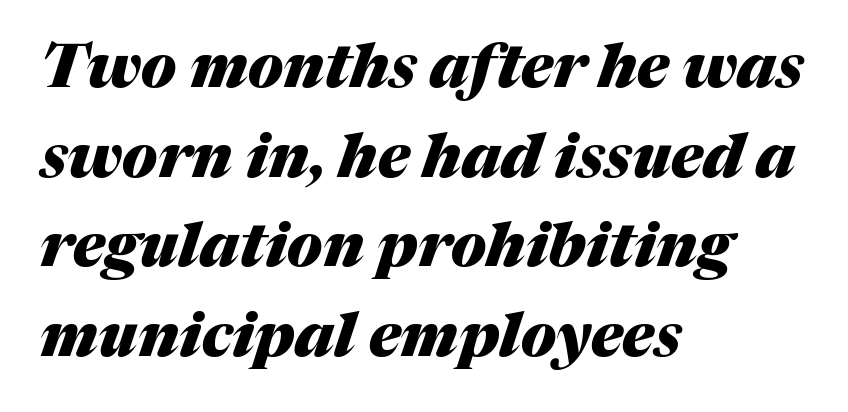
The text block is weighted toward the left margin, trailing off unevenly rightward. Letter spacing: default. Tall strokes in this sample are angled rather than plumb. Underline: absent. The rendering uses natural spacing where letterforms have individual widths. Honestly, the row spacing looks completely unremarkable.
